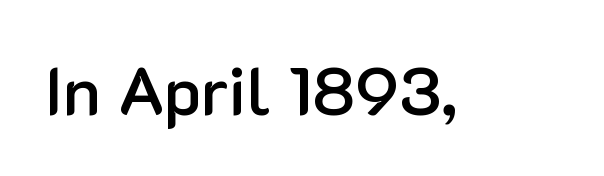
{"serif": "no", "italic": "no", "bold": "semi", "weight": "semibold", "width": "normal", "stroke_contrast": "low", "x_height": "medium", "monospaced": "no", "underline": "no", "letter_spacing": "normal", "letter_spacing_em": 0.0, "glyph_px": 67}
